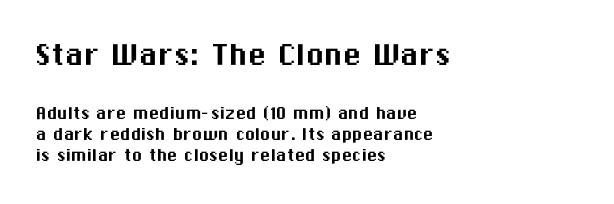
The image shows 37 px sans-serif type, upright; set left-aligned, tight line spacing (0.99x), normal letter spacing, not underlined; the first (top) block is 1.76x larger; medium stroke contrast and a medium x-height.
